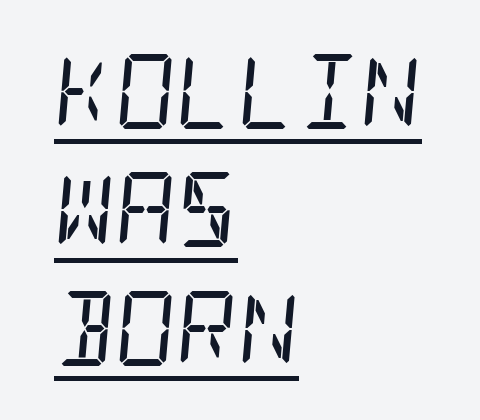
Q: Is the text bold? A: No.
Q: Is the text italic (slanted)? A: Yes, it leans right by about 5 degrees.
Q: Is the typeface a serif or a sans-serif typeface? A: Serif.
Q: Is the text underlined? A: Yes.
Q: How is the paragraph aligned? A: Left-aligned.
Q: Is the spacing between letters normal or unusually wide? A: Normal.
Q: Is the spacing between lines tight, normal or loose? A: Normal.
Q: Width (condensed, normal, or wide)? A: Condensed.
Q: Stroke contrast? A: Low.
Q: x-height? A: Large.
